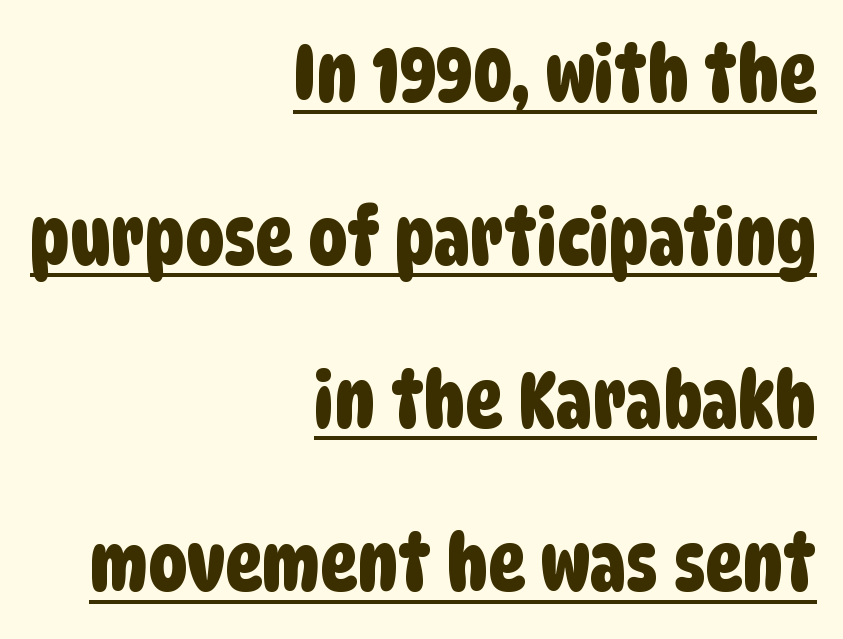
Here the designer chose a conventional face with non-uniform glyph widths. The font family rendered here belongs to the sans-serif group. These lines keep a tight, regular rhythm from letter to letter. Notice the wide empty band between every row — that's loose leading.
